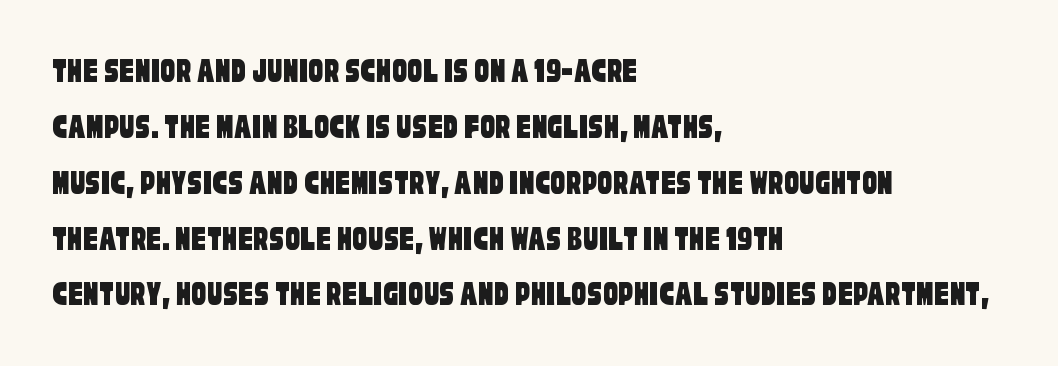
The image shows 37 px condensed sans-serif type; set left-aligned, normal line spacing (1.51x), normal letter spacing, not underlined; low stroke contrast and a large x-height.
